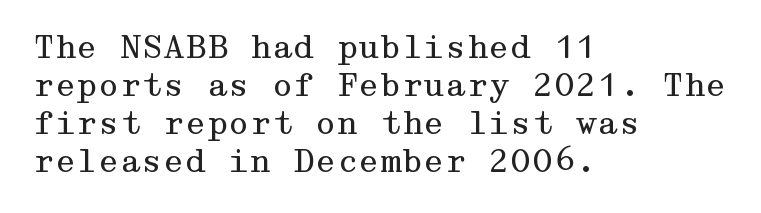
{"serif": "yes", "italic": "no", "bold": "no", "weight": "regular", "width": "wide", "stroke_contrast": "medium", "x_height": "medium", "underline": "no", "align": "left", "line_spacing_ratio": 1.23, "letter_spacing": "normal", "letter_spacing_em": 0.0, "glyph_px": 31}
